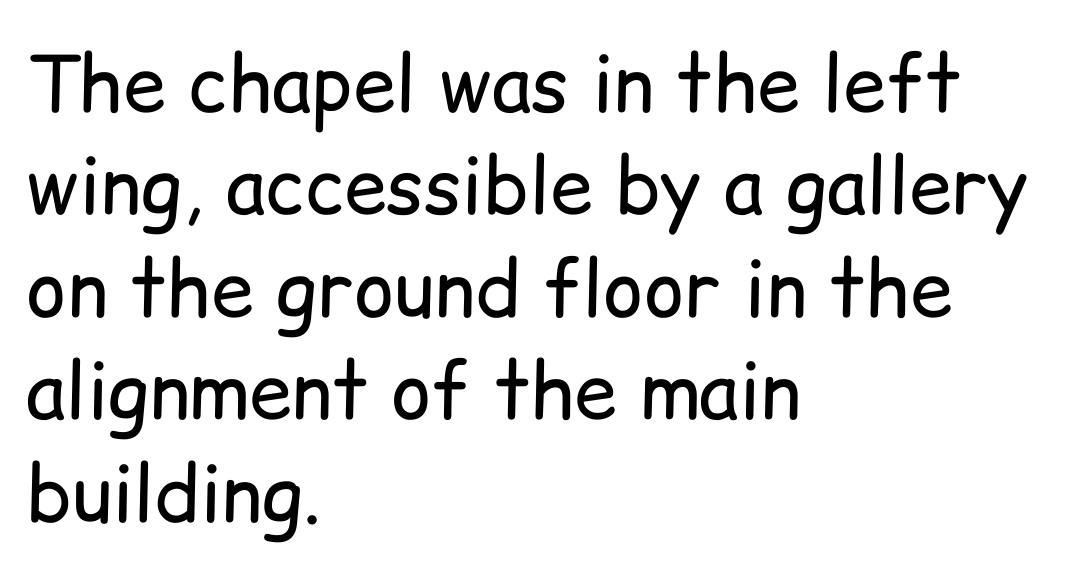
{"serif": "no", "italic": "no", "bold": "no", "weight": "regular", "width": "normal", "stroke_contrast": "low", "x_height": "medium", "monospaced": "no", "underline": "no", "align": "left", "line_spacing": "normal", "line_spacing_ratio": 1.33, "letter_spacing": "normal", "letter_spacing_em": 0.0, "glyph_px": 77}
